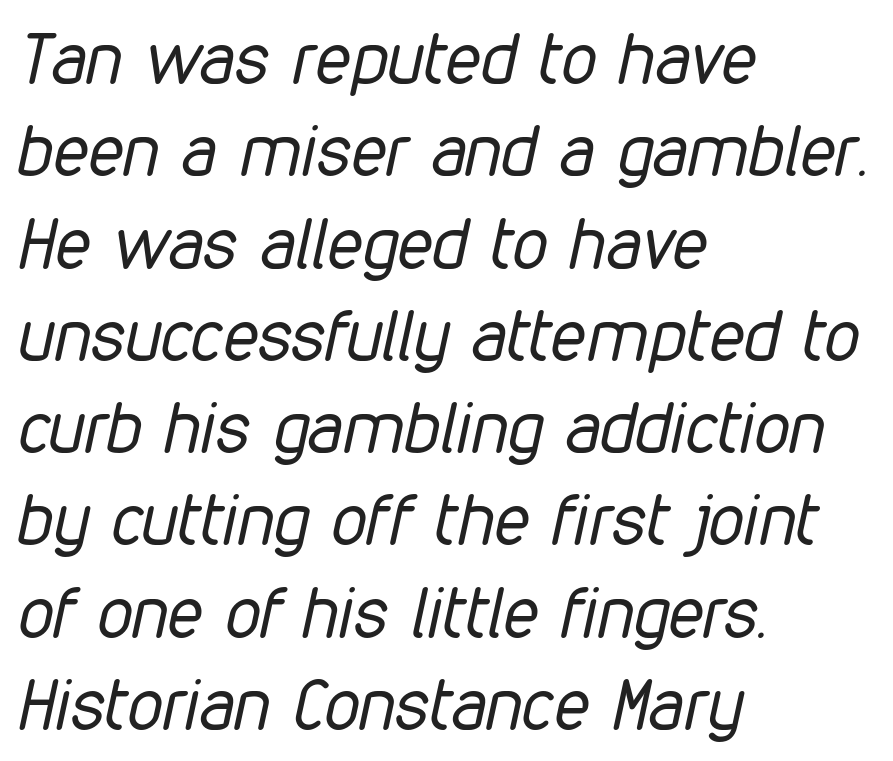
Q: Is the text bold? A: No.
Q: Is the text italic (slanted)? A: Yes, it leans right by about 12 degrees.
Q: Is the text underlined? A: No.
Q: How is the paragraph aligned? A: Left-aligned.
Q: Is the spacing between letters normal or unusually wide? A: Normal.
Q: Is the spacing between lines tight, normal or loose? A: Normal.
Q: Width (condensed, normal, or wide)? A: Condensed.
Q: Stroke contrast? A: Low.
Q: x-height? A: Medium.
Q: Monospaced? A: No.
